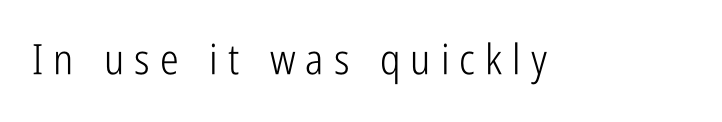
Q: Is the text bold? A: No.
Q: Is the text italic (slanted)? A: No, it is upright.
Q: Is the typeface a serif or a sans-serif typeface? A: Sans-serif.
Q: Is the text underlined? A: No.
Q: Is the spacing between letters normal or unusually wide? A: Unusually wide.
Q: Width (condensed, normal, or wide)? A: Condensed.
Q: Stroke contrast? A: Low.
Q: x-height? A: Medium.
Q: Monospaced? A: No.
